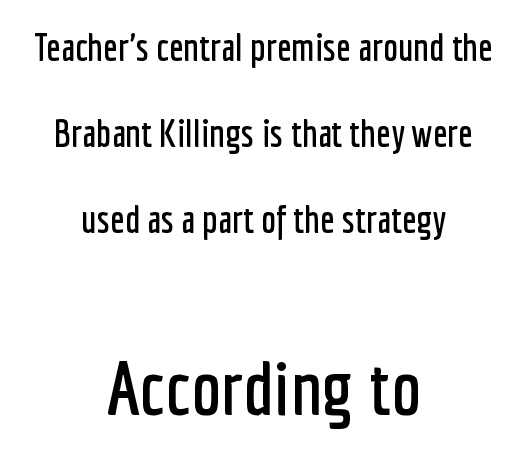
Q: Is the text italic (slanted)? A: No, it is upright.
Q: Is the typeface a serif or a sans-serif typeface? A: Sans-serif.
Q: Is the text underlined? A: No.
Q: How is the paragraph aligned? A: Centered.
Q: Is the spacing between letters normal or unusually wide? A: Normal.
Q: Is the spacing between lines tight, normal or loose? A: Loose.
Q: Which block of text is set in a larger size, the first (top) or the second (bottom)? A: The second (bottom) one.
Q: Width (condensed, normal, or wide)? A: Condensed.
Q: Stroke contrast? A: Low.
Q: x-height? A: Medium.
Q: Monospaced? A: No.
